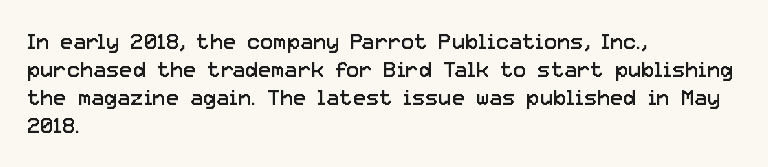
{"italic": "no", "bold": "no", "underline": "no", "align": "left", "line_spacing": "normal", "line_spacing_ratio": 1.27, "letter_spacing": "normal", "letter_spacing_em": 0.0, "glyph_px": 22}
